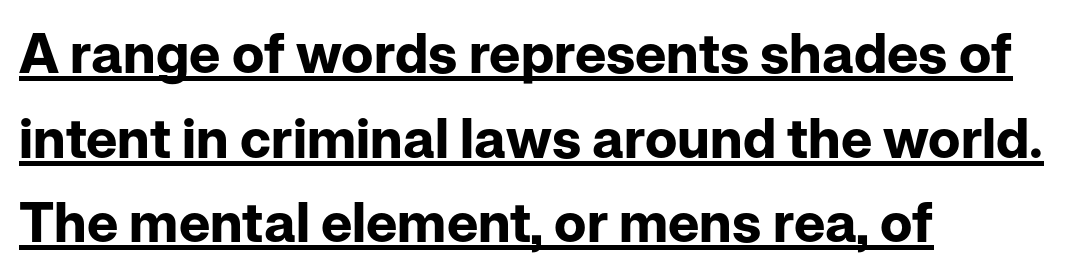
Notice how thick the strokes are: this is what a full bold looks like. Leading: standard. The specimen includes a rule beneath the text block's lines. The face used here is rendered with its standard letterfit.
